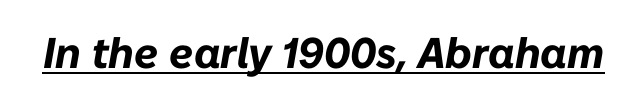
The image shows 43 px bold type, italic (leaning right); set normal letter spacing, underlined; low stroke contrast and a medium x-height.
